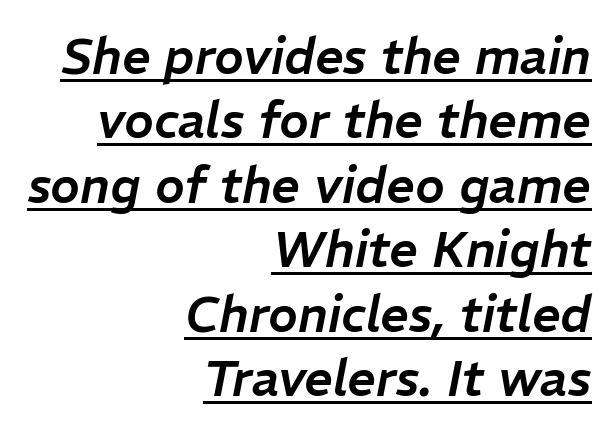
The image shows 50 px text type, italic (leaning right); set right-aligned, normal line spacing (1.29x), normal letter spacing, underlined; low stroke contrast and a medium x-height.
